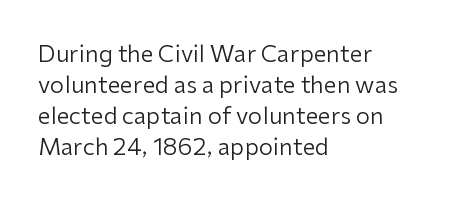
{"italic": "no", "bold": "no", "underline": "no", "align": "left", "line_spacing": "normal", "line_spacing_ratio": 1.35, "letter_spacing": "normal", "letter_spacing_em": 0.0, "glyph_px": 23}
